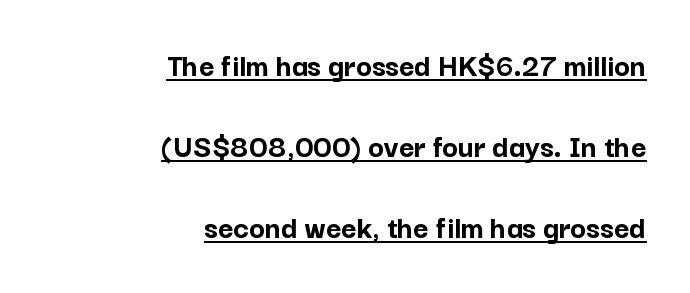
The image shows 33 px semibold sans-serif type, upright; set right-aligned, loose line spacing (2.46x), normal letter spacing, underlined; low stroke contrast and a medium x-height.
